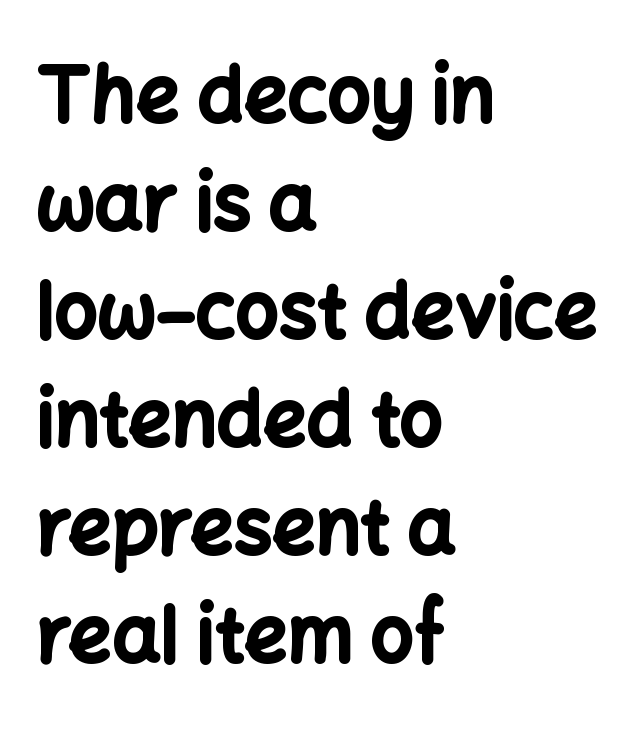
Note the varied advance widths — an 'i' is clearly narrower than an 'm'. Clear beneath every line of the passage. Words appear dense and cohesive because spacing is normal. A student would call this left alignment; a typographer would say flush left, rag right. Every stem runs plumb, perpendicular to the baseline.
